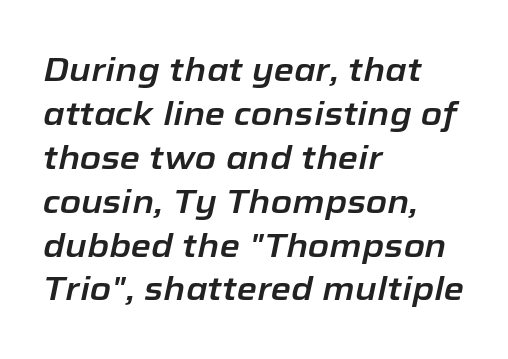
The foot of each line stays bare and open. A typesetter would call this proportional, since set widths differ per character. Between one letter and the next there's only the usual sliver of space. These lines are set flush left with a ragged right edge. These lines sit exactly where default settings would place them.
